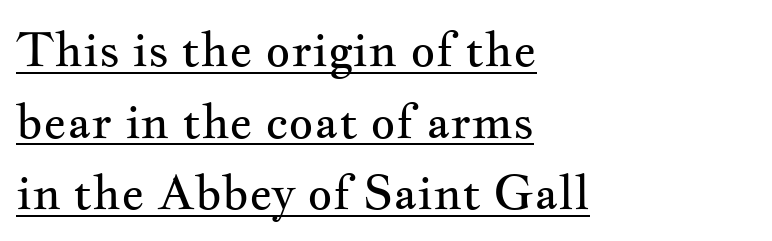
Q: Is the text bold? A: No.
Q: Is the text italic (slanted)? A: No, it is upright.
Q: Is the typeface a serif or a sans-serif typeface? A: Serif.
Q: Is the text underlined? A: Yes.
Q: How is the paragraph aligned? A: Left-aligned.
Q: Is the spacing between letters normal or unusually wide? A: Normal.
Q: Is the spacing between lines tight, normal or loose? A: Normal.
Q: Width (condensed, normal, or wide)? A: Wide.
Q: Stroke contrast? A: Medium.
Q: x-height? A: Small.
Q: Monospaced? A: No.
